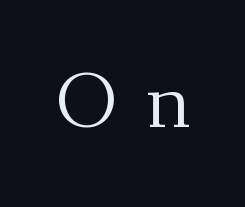
The image shows 78 px regular-weight serif type, upright; set unusually wide letter spacing (+0.36 em), not underlined; medium stroke contrast and a small x-height.
